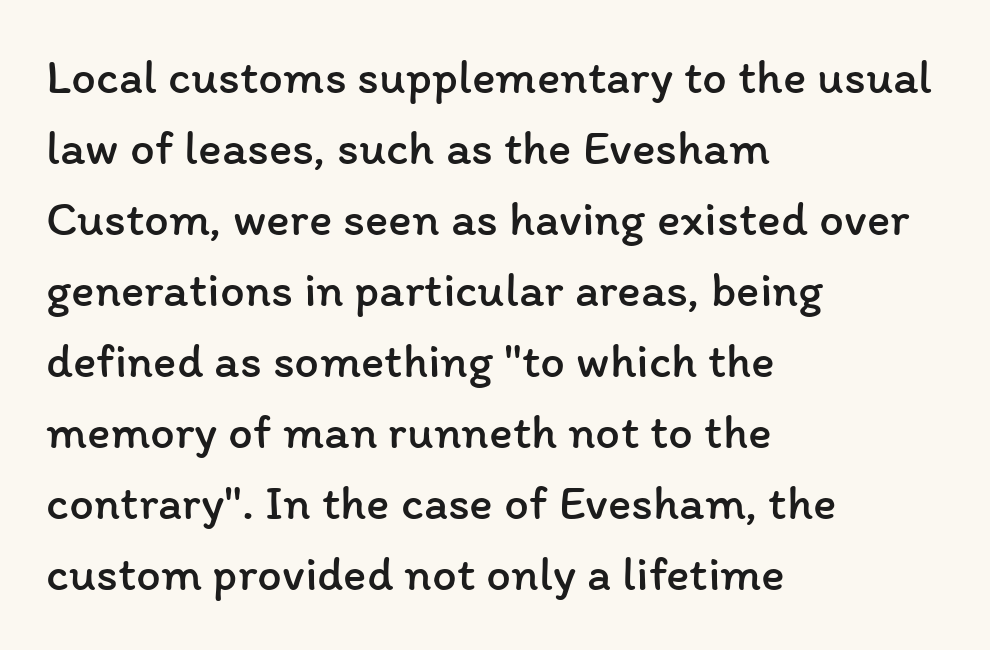
The image shows 49 px regular-weight type, upright; set left-aligned, normal line spacing (1.45x), normal letter spacing, not underlined; low stroke contrast and a medium x-height.
